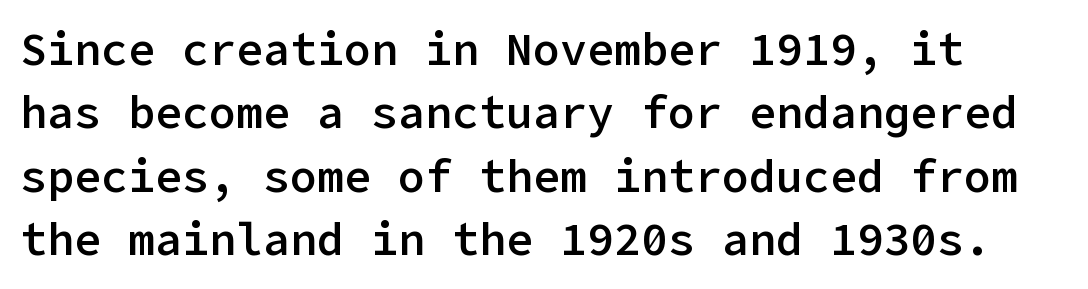
The image shows 45 px semibold sans-serif type, upright; set normal line spacing (1.41x), normal letter spacing, not underlined; low stroke contrast and a medium x-height.
